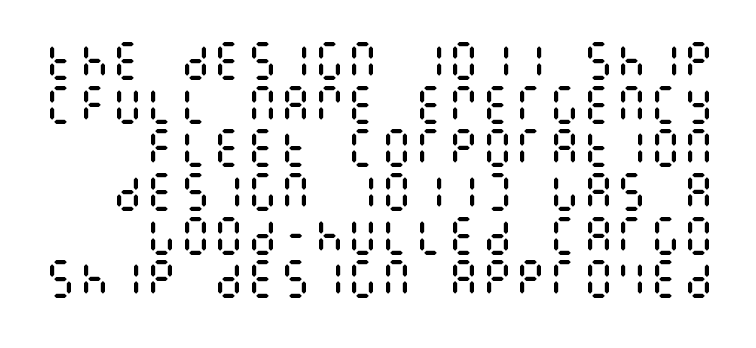
{"italic": "no", "bold": "no", "weight": "regular", "width": "condensed", "stroke_contrast": "medium", "x_height": "large", "underline": "no", "align": "right", "line_spacing": "tight", "line_spacing_ratio": 1.04, "letter_spacing": "normal", "letter_spacing_em": 0.0, "glyph_px": 42}
